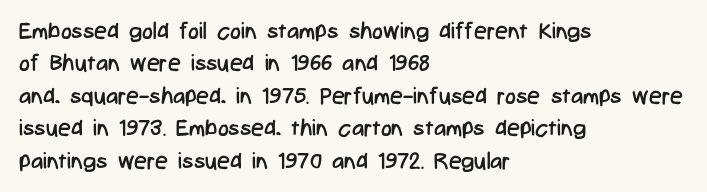
The tracking reads as untouched default to a designer's eye. Layout note: lines flush left. Students, observe: this is what conventionally led text looks like. Underline: absent.
